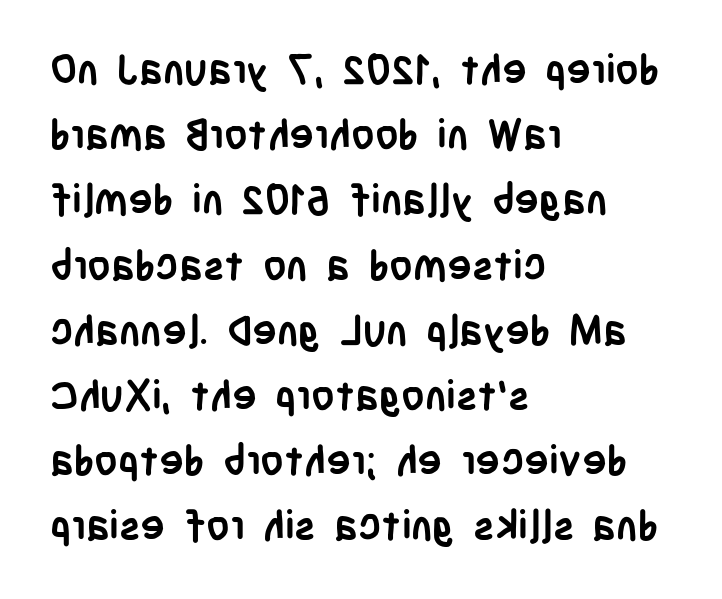
{"serif": "no", "italic": "no", "bold": "yes", "weight": "semibold", "width": "condensed", "stroke_contrast": "low", "x_height": "large", "monospaced": "no", "underline": "no", "align": "left", "line_spacing": "normal", "line_spacing_ratio": 1.59, "letter_spacing": "normal", "letter_spacing_em": 0.0, "glyph_px": 41}
